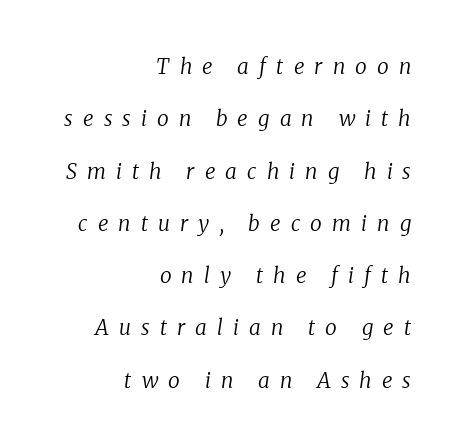
The image shows 21 px text type, italic (leaning right); set right-aligned, loose line spacing (2.49x), unusually wide letter spacing (+0.48 em), not underlined.
